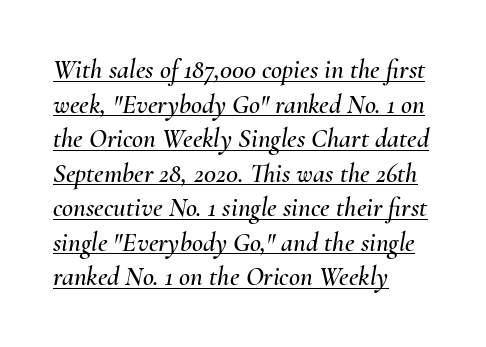
{"italic": "yes", "lean": "right", "slant_degrees": 10, "underline": "yes", "align": "left", "line_spacing": "normal", "line_spacing_ratio": 1.28, "letter_spacing": "normal", "letter_spacing_em": 0.0, "glyph_px": 27}
